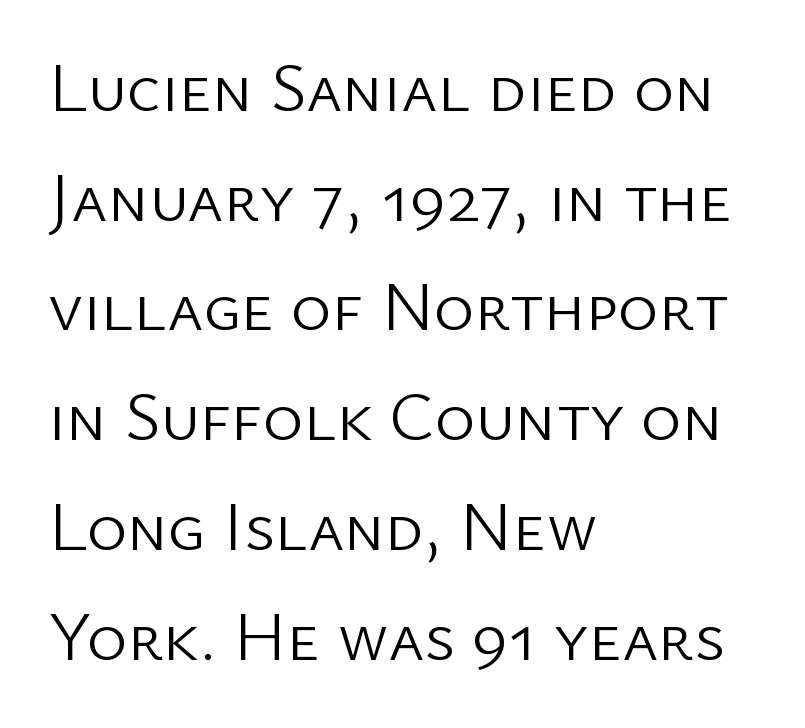
Q: Is the text bold? A: No.
Q: Is the text italic (slanted)? A: No, it is upright.
Q: Is the typeface a serif or a sans-serif typeface? A: Sans-serif.
Q: Is the text underlined? A: No.
Q: How is the paragraph aligned? A: Left-aligned.
Q: Is the spacing between letters normal or unusually wide? A: Normal.
Q: Is the spacing between lines tight, normal or loose? A: Normal.
Q: Width (condensed, normal, or wide)? A: Normal.
Q: Stroke contrast? A: Low.
Q: x-height? A: Medium.
Q: Monospaced? A: No.
